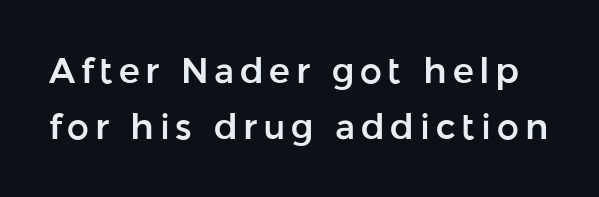
The passage shown stacks its lines at a standard gap. Check the space under the baseline: it is left empty. Think of a printed novel: that variable character pitch is what you see here. Does the lettering tilt? It doesn't — this is upright.
